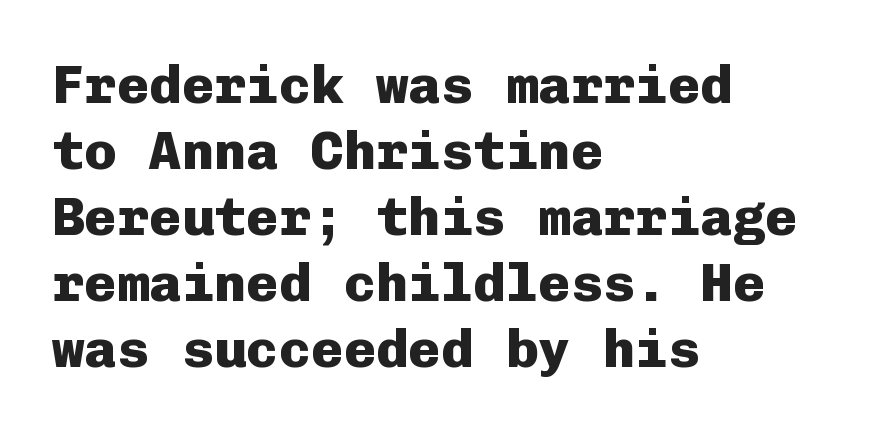
{"serif": "no", "italic": "no", "bold": "yes", "weight": "heavy", "width": "normal", "stroke_contrast": "low", "x_height": "medium", "monospaced": "yes", "underline": "no", "align": "left", "line_spacing_ratio": 1.22, "letter_spacing": "normal", "letter_spacing_em": 0.0, "glyph_px": 54}
